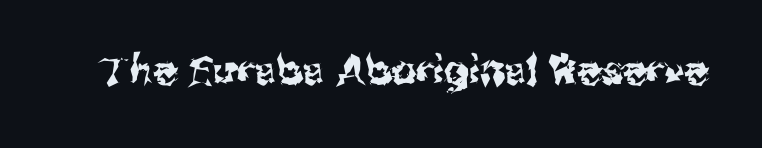
Spacing verdict: proportional, widths tailored to each character. The letters carry no serifs — their stems end cleanly without finishing strokes. Notice how the stems are strictly vertical — no italics here. The foot of each line stays bare and open.
